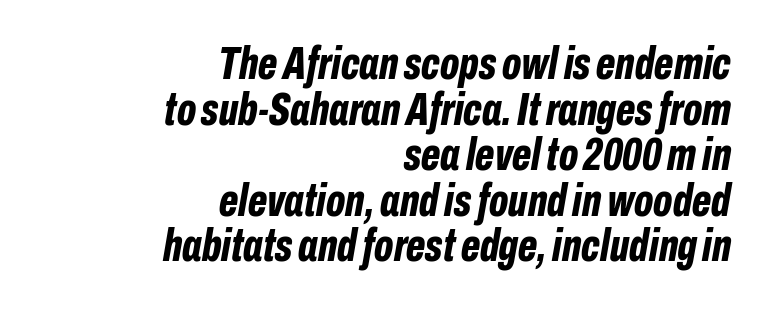
{"italic": "yes", "lean": "right", "slant_degrees": 10, "bold": "yes", "weight": "bold", "width": "condensed", "stroke_contrast": "low", "x_height": "medium", "monospaced": "no", "underline": "no", "align": "right", "line_spacing": "tight", "line_spacing_ratio": 0.99, "letter_spacing": "normal", "letter_spacing_em": 0.0, "glyph_px": 46}
